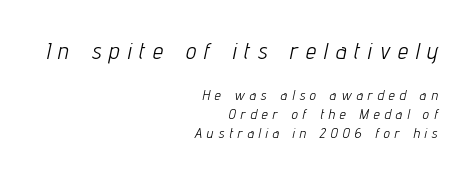
Q: Is the text bold? A: No.
Q: Is the text italic (slanted)? A: Yes, it leans right by about 12 degrees.
Q: Is the text underlined? A: No.
Q: How is the paragraph aligned? A: Right-aligned.
Q: Is the spacing between letters normal or unusually wide? A: Unusually wide.
Q: Is the spacing between lines tight, normal or loose? A: Normal.
Q: Which block of text is set in a larger size, the first (top) or the second (bottom)? A: The first (top) one.
